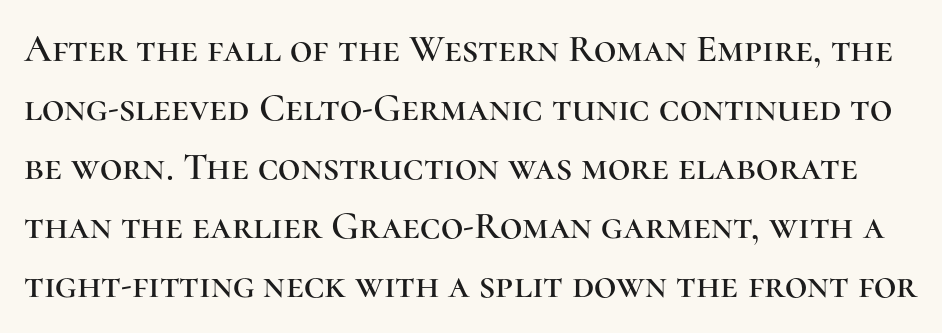
The image shows 39 px serif type, upright; set normal line spacing (1.51x), normal letter spacing, not underlined; high stroke contrast and a medium x-height.
